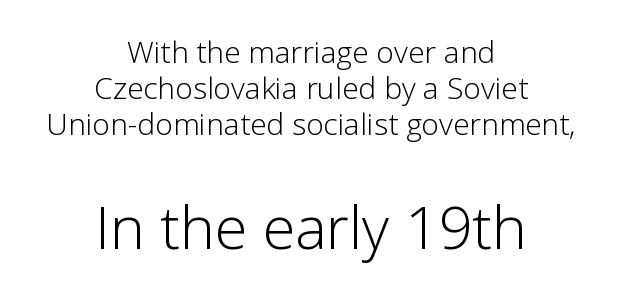
Q: Is the text bold? A: No.
Q: Is the text italic (slanted)? A: No, it is upright.
Q: Is the typeface a serif or a sans-serif typeface? A: Sans-serif.
Q: Is the text underlined? A: No.
Q: How is the paragraph aligned? A: Centered.
Q: Is the spacing between letters normal or unusually wide? A: Normal.
Q: Which block of text is set in a larger size, the first (top) or the second (bottom)? A: The second (bottom) one.
Q: Width (condensed, normal, or wide)? A: Normal.
Q: Stroke contrast? A: Low.
Q: x-height? A: Medium.
Q: Monospaced? A: No.
